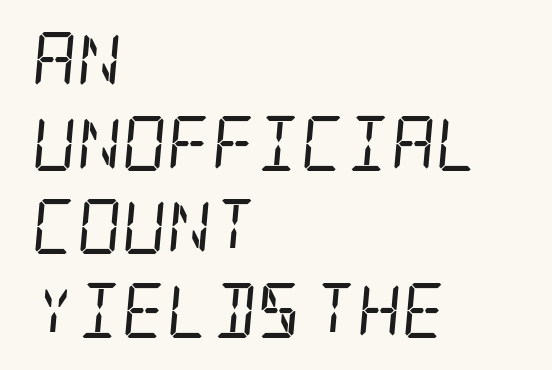
{"serif": "yes", "italic": "yes", "lean": "right", "slant_degrees": 5, "bold": "no", "weight": "regular", "width": "condensed", "stroke_contrast": "low", "x_height": "large", "underline": "no", "align": "left", "line_spacing": "normal", "line_spacing_ratio": 1.52, "letter_spacing": "normal", "letter_spacing_em": 0.0, "glyph_px": 55}
